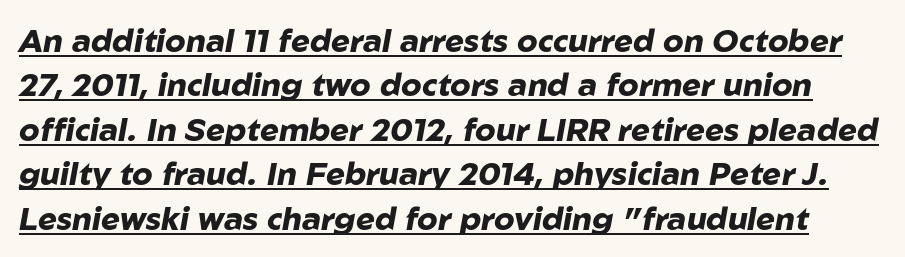
The image shows 32 px heavy type, italic (leaning right); set normal line spacing (1.39x), normal letter spacing, underlined; low stroke contrast and a medium x-height.
